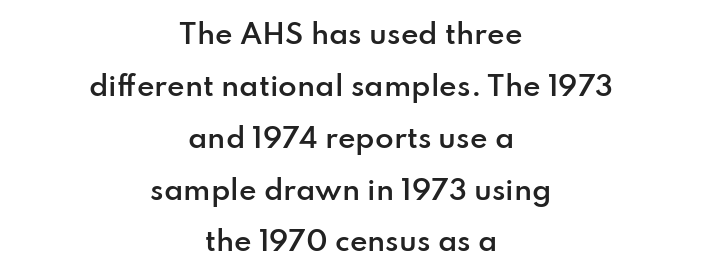
Q: Is the text bold? A: Semi-bold.
Q: Is the text italic (slanted)? A: No, it is upright.
Q: Is the text underlined? A: No.
Q: How is the paragraph aligned? A: Centered.
Q: Is the spacing between letters normal or unusually wide? A: Normal.
Q: Is the spacing between lines tight, normal or loose? A: Loose.
